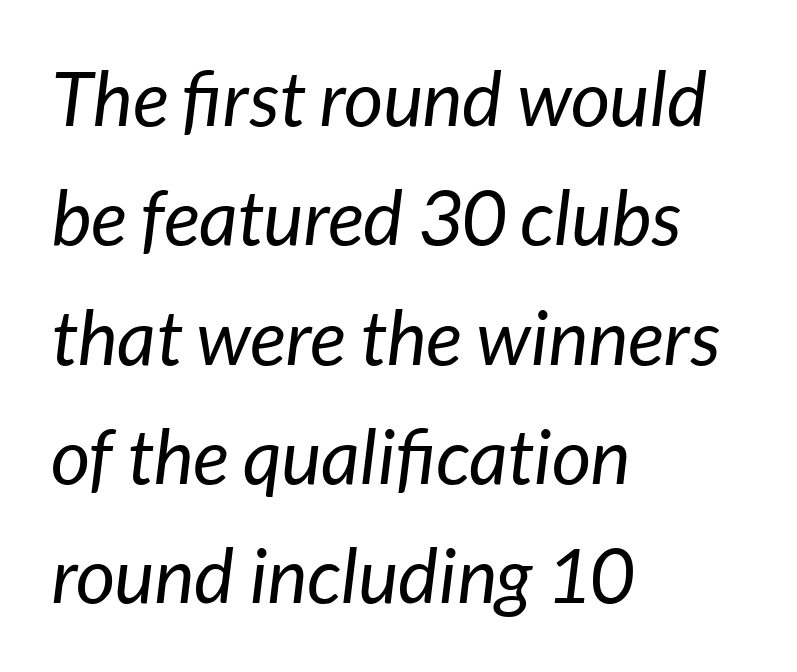
The image shows 76 px regular-weight type, italic (leaning right); set left-aligned, normal line spacing (1.57x), normal letter spacing, not underlined; low stroke contrast and a medium x-height.
